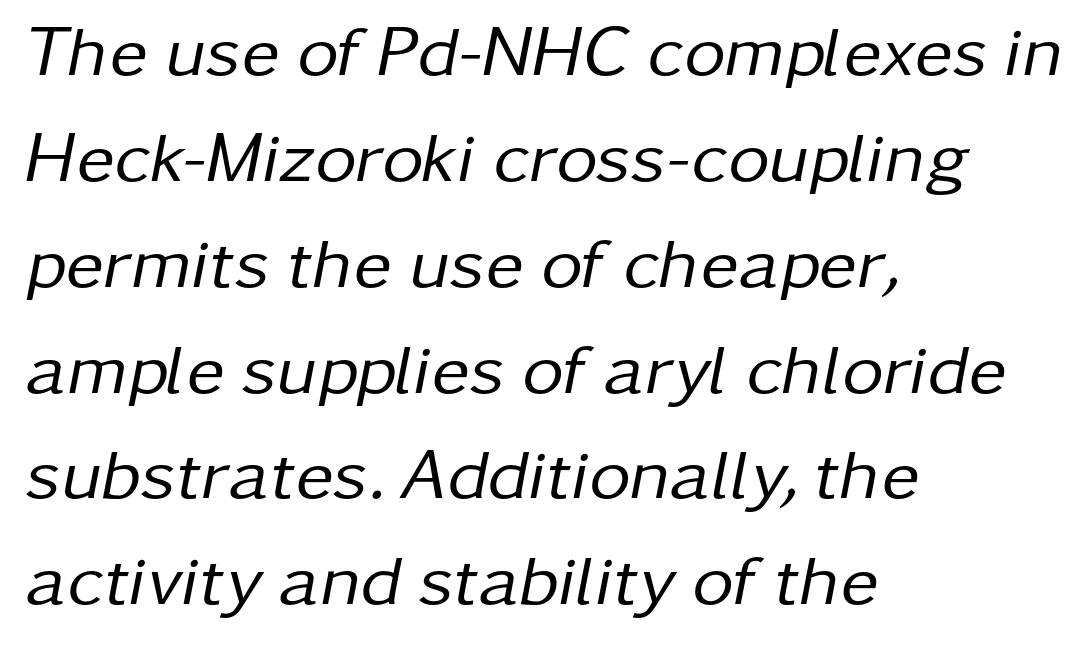
The image shows 72 px regular-weight type, italic (leaning right); set left-aligned, normal line spacing (1.47x), normal letter spacing, not underlined; low stroke contrast and a medium x-height.
